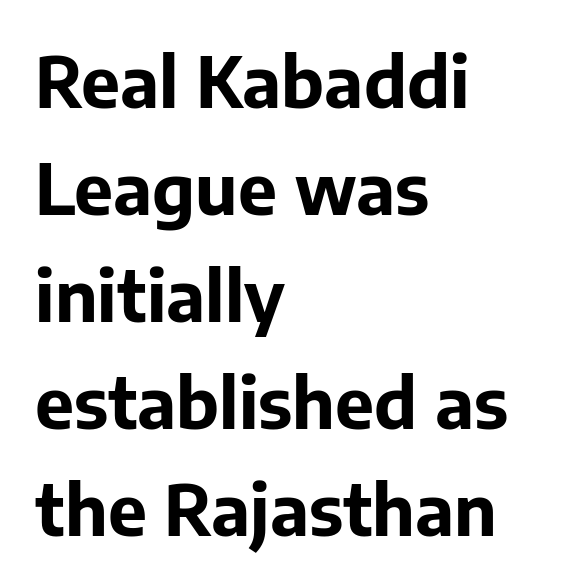
{"serif": "no", "italic": "no", "bold": "yes", "weight": "bold", "width": "normal", "stroke_contrast": "low", "x_height": "medium", "monospaced": "no", "underline": "no", "align": "left", "line_spacing": "normal", "line_spacing_ratio": 1.53, "letter_spacing": "normal", "letter_spacing_em": 0.0, "glyph_px": 70}
